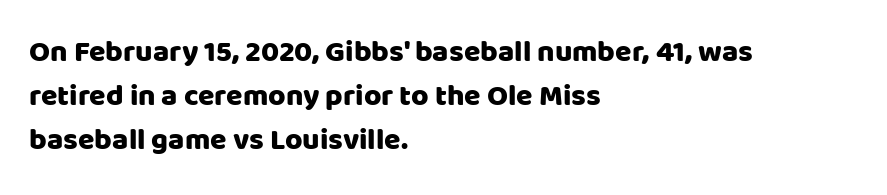
If you drew a ruler down the left edge, every line would touch it. Ordinary non-slanted type is in use. Summary of vertical rhythm: regular, with standard interline spacing. The rendering uses natural spacing where letterforms have individual widths.
